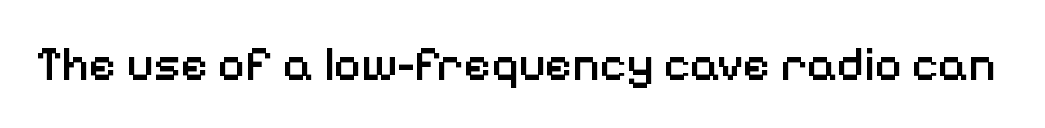
Q: Is the text bold? A: Semi-bold.
Q: Is the text italic (slanted)? A: No, it is upright.
Q: Is the typeface a serif or a sans-serif typeface? A: Sans-serif.
Q: Is the text underlined? A: No.
Q: Is the spacing between letters normal or unusually wide? A: Normal.
Q: Width (condensed, normal, or wide)? A: Normal.
Q: Stroke contrast? A: Low.
Q: x-height? A: Medium.
Q: Monospaced? A: No.
